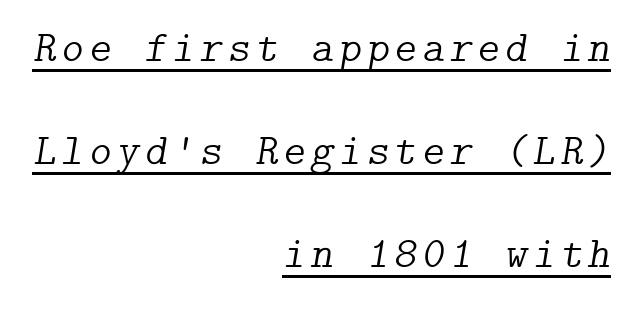
{"serif": "yes", "italic": "yes", "lean": "right", "slant_degrees": 9, "bold": "no", "weight": "light", "width": "normal", "stroke_contrast": "low", "x_height": "medium", "underline": "yes", "align": "right", "line_spacing": "loose", "line_spacing_ratio": 2.4, "glyph_px": 43}
